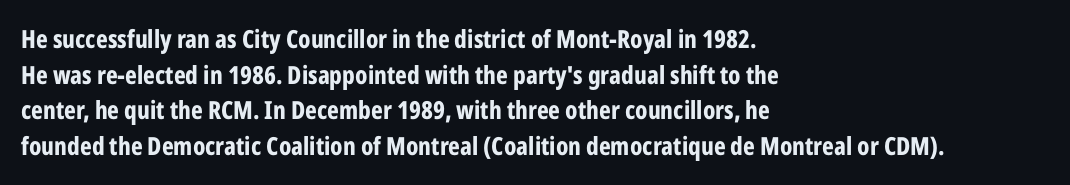
The image shows 25 px bold type, upright; set left-aligned, normal line spacing (1.43x), normal letter spacing, not underlined.
